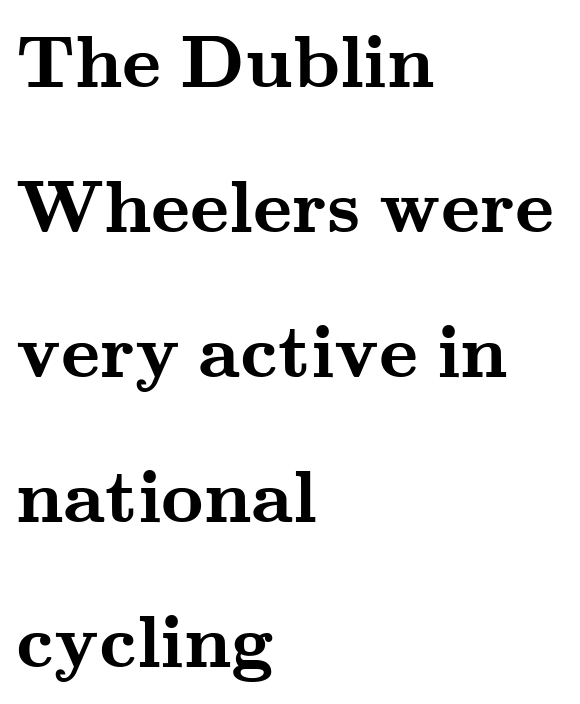
The image shows 74 px semibold, wide serif type, upright; set left-aligned, loose line spacing (1.96x), normal letter spacing, not underlined; medium stroke contrast and a small x-height.
